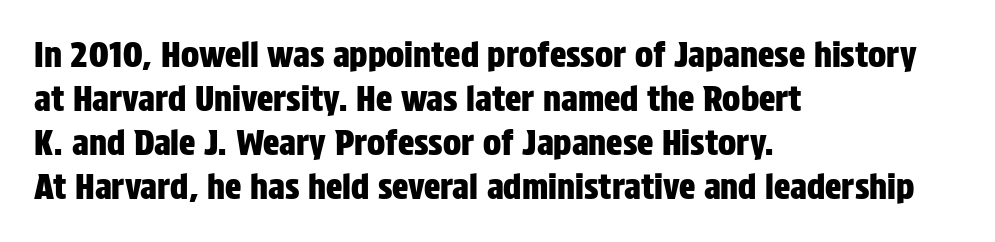
{"serif": "no", "italic": "no", "width": "condensed", "stroke_contrast": "low", "x_height": "large", "monospaced": "no", "underline": "no", "align": "left", "line_spacing": "normal", "line_spacing_ratio": 1.29, "letter_spacing": "normal", "letter_spacing_em": 0.0, "glyph_px": 34}
